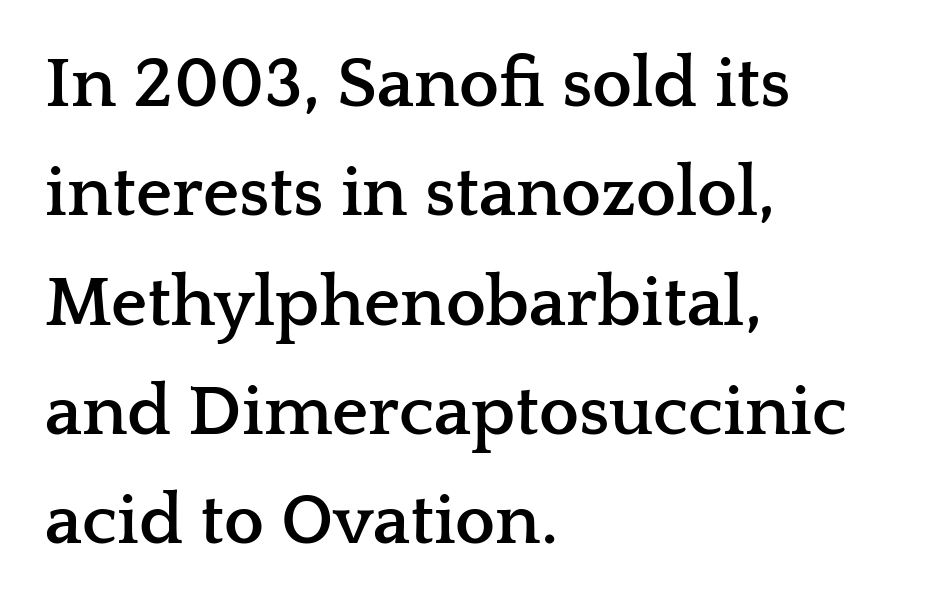
Q: Is the text bold? A: Yes.
Q: Is the text italic (slanted)? A: No, it is upright.
Q: Is the typeface a serif or a sans-serif typeface? A: Serif.
Q: Is the text underlined? A: No.
Q: How is the paragraph aligned? A: Left-aligned.
Q: Is the spacing between letters normal or unusually wide? A: Normal.
Q: Is the spacing between lines tight, normal or loose? A: Normal.
Q: Width (condensed, normal, or wide)? A: Wide.
Q: Stroke contrast? A: Low.
Q: x-height? A: Medium.
Q: Monospaced? A: No.
